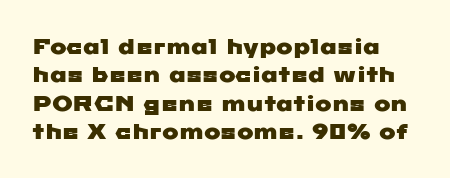
Check the space under the baseline: it is left empty. In terms of letterspacing, this is plain default setting. A typesetter would call this leading conventional body-copy spacing.
